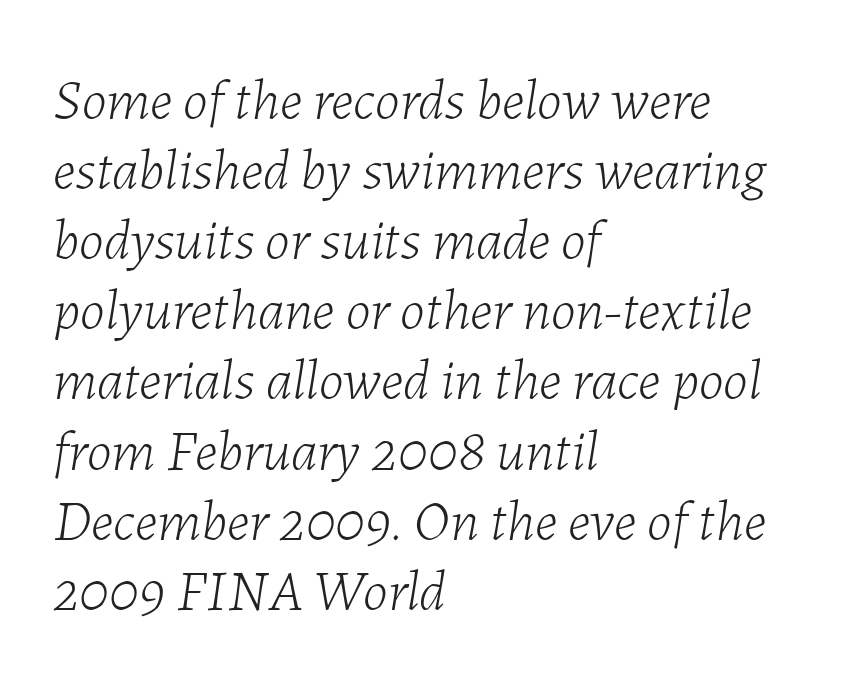
{"italic": "yes", "lean": "right", "slant_degrees": 7, "bold": "no", "weight": "light", "width": "normal", "stroke_contrast": "low", "x_height": "medium", "monospaced": "no", "underline": "no", "align": "left", "line_spacing_ratio": 1.23, "letter_spacing": "normal", "letter_spacing_em": 0.0, "glyph_px": 57}
